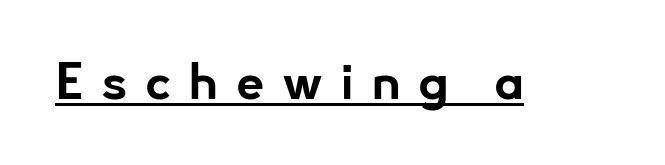
The image shows 50 px bold sans-serif type, upright; set unusually wide letter spacing (+0.35 em), underlined; low stroke contrast and a small x-height.
